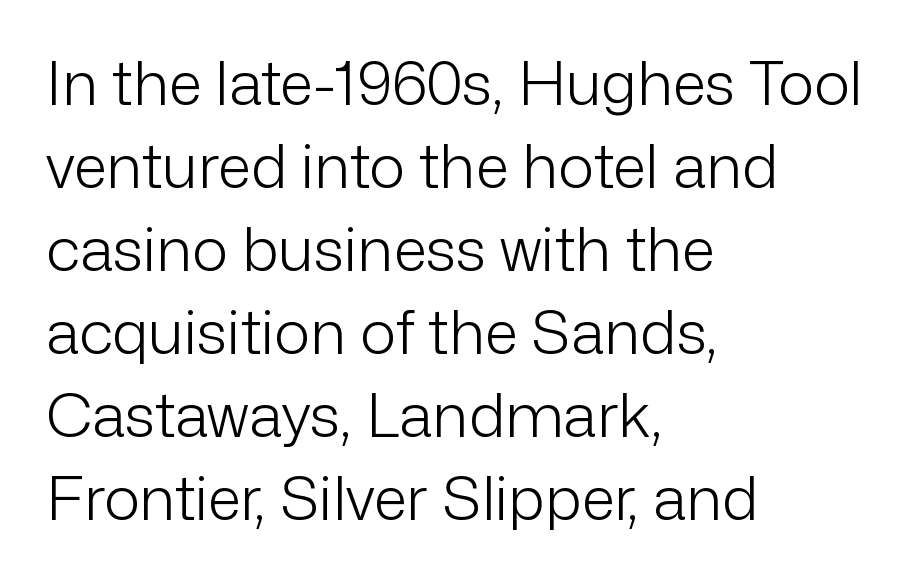
The image shows 61 px light sans-serif type, upright; set left-aligned, normal line spacing (1.36x), normal letter spacing, not underlined; low stroke contrast and a medium x-height.
